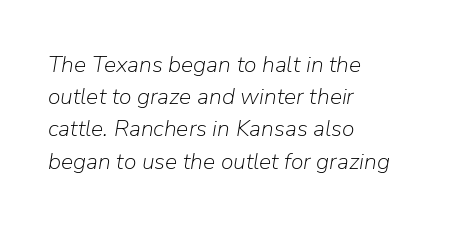
Q: Is the text bold? A: No.
Q: Is the text italic (slanted)? A: Yes, it leans right by about 9 degrees.
Q: Is the text underlined? A: No.
Q: How is the paragraph aligned? A: Left-aligned.
Q: Is the spacing between letters normal or unusually wide? A: Normal.
Q: Is the spacing between lines tight, normal or loose? A: Normal.
